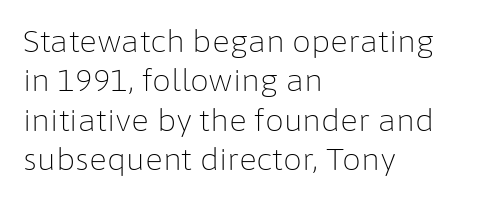
Anything drawn beneath the words? Only blank space. The rendering shows plain stroke endings on the letterforms — a sans-serif design. This rendering uses left alignment, leaving the right contour irregular. These lines were composed using upright roman letters. The letters advance in unequal steps, a hallmark of proportional type.
